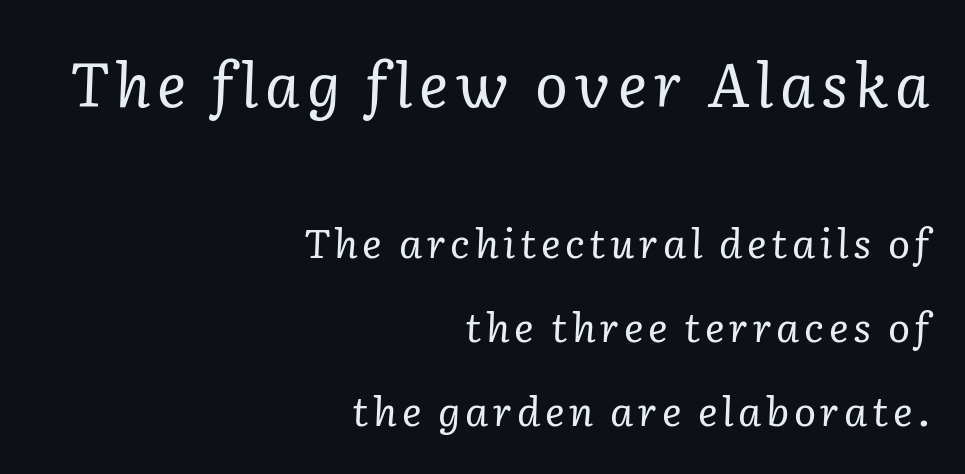
Designer's note — italics engaged. The foot of each line stays bare and open. Is this a fixed-width face? No — the glyphs have proportional, varying widths. Block one is the big one; block two sits smaller underneath.
